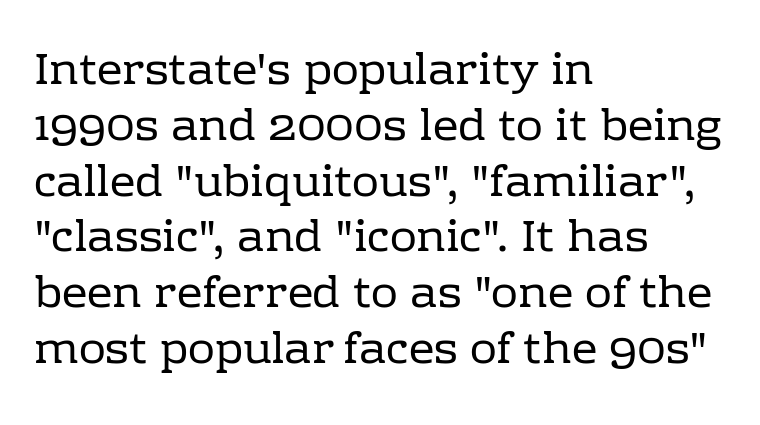
The face used here is proportionally spaced, like ordinary book or web type. This is serif lettering, the kind often seen in printed books. Unlike italic type, these characters show no tilt at all. Is the type heavy? It reads as light-to-regular instead. The specimen omits any rule beneath the text block's lines.
